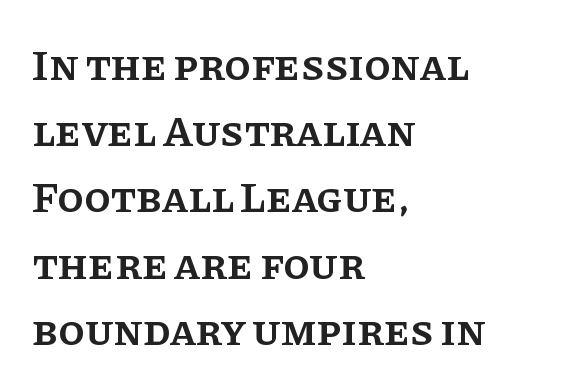
The image shows 43 px semibold serif type, upright; set left-aligned, normal line spacing (1.54x), normal letter spacing, not underlined; low stroke contrast and a large x-height.
